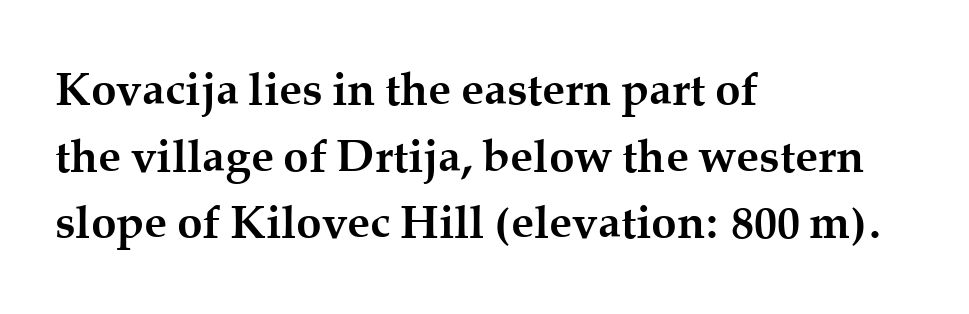
The line texture is even and compact thanks to regular tracking. The text was rendered using a seriffed face with decorative stroke endings. The passage shown is typed in a proportional face where columns would drift. Layout note: lines flush left. Type without underlining. Is the type bold? Yes — the strokes are clearly thick and heavy.
